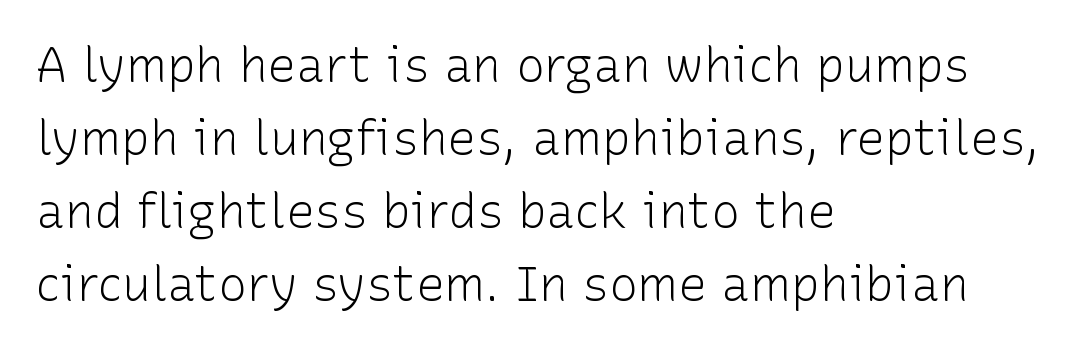
{"serif": "no", "italic": "no", "bold": "no", "weight": "light", "width": "normal", "stroke_contrast": "low", "x_height": "medium", "monospaced": "no", "underline": "no", "align": "left", "line_spacing": "normal", "line_spacing_ratio": 1.52, "letter_spacing": "normal", "letter_spacing_em": 0.0, "glyph_px": 48}
